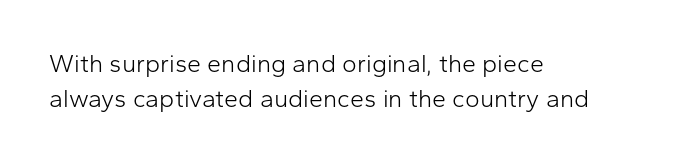
Q: Is the text bold? A: No.
Q: Is the text italic (slanted)? A: No, it is upright.
Q: Is the text underlined? A: No.
Q: How is the paragraph aligned? A: Left-aligned.
Q: Is the spacing between letters normal or unusually wide? A: Normal.
Q: Is the spacing between lines tight, normal or loose? A: Normal.
